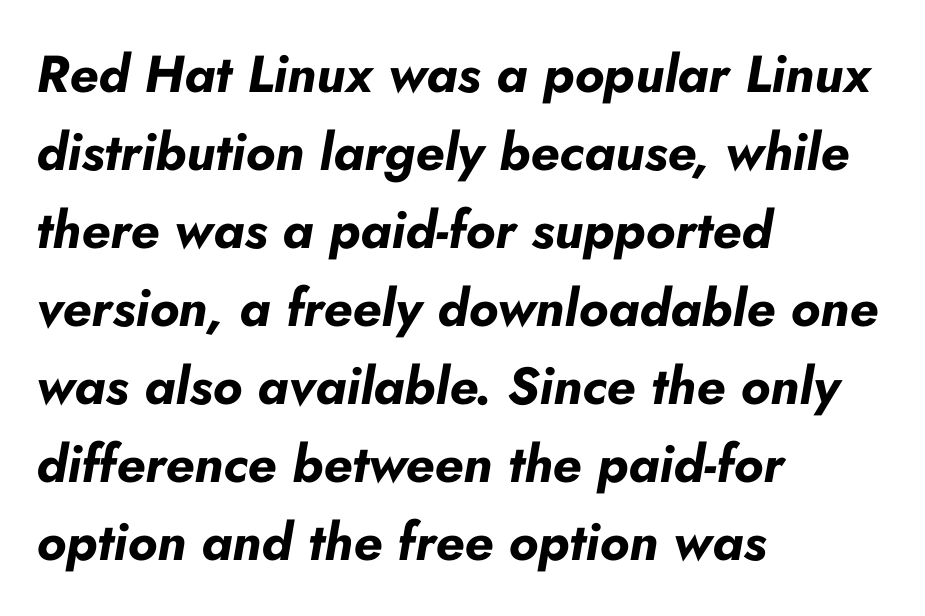
The image shows 52 px bold type, italic (leaning right); set left-aligned, normal line spacing (1.5x), normal letter spacing, not underlined; low stroke contrast and a small x-height.
